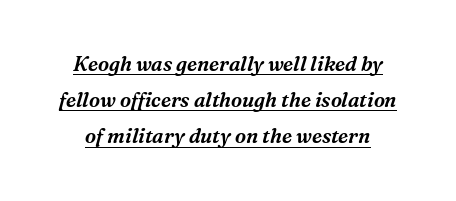
The image shows 20 px text type, italic (leaning right); set line spacing 1.81x, normal letter spacing, underlined.
